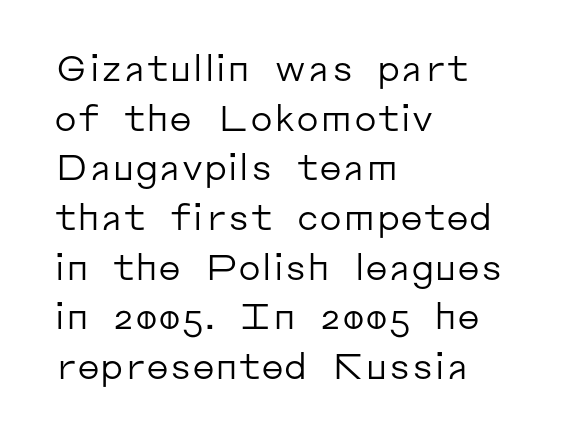
Q: Is the text bold? A: No.
Q: Is the text italic (slanted)? A: No, it is upright.
Q: Is the typeface a serif or a sans-serif typeface? A: Sans-serif.
Q: Is the text underlined? A: No.
Q: How is the paragraph aligned? A: Left-aligned.
Q: Is the spacing between letters normal or unusually wide? A: Normal.
Q: Is the spacing between lines tight, normal or loose? A: Normal.
Q: Width (condensed, normal, or wide)? A: Normal.
Q: Stroke contrast? A: Low.
Q: x-height? A: Medium.
Q: Monospaced? A: No.
